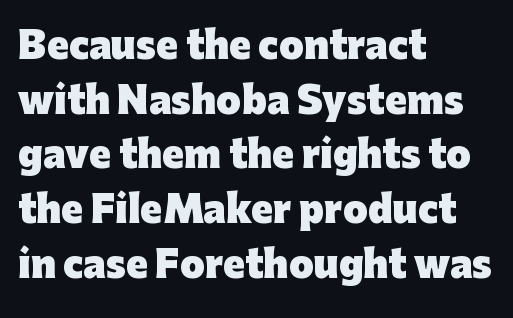
Q: Is the text bold? A: Yes.
Q: Is the text italic (slanted)? A: No, it is upright.
Q: Is the typeface a serif or a sans-serif typeface? A: Sans-serif.
Q: Is the text underlined? A: No.
Q: How is the paragraph aligned? A: Left-aligned.
Q: Is the spacing between letters normal or unusually wide? A: Normal.
Q: Is the spacing between lines tight, normal or loose? A: Normal.
Q: Width (condensed, normal, or wide)? A: Normal.
Q: Stroke contrast? A: Low.
Q: x-height? A: Medium.
Q: Monospaced? A: No.
